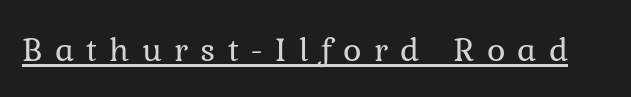
Q: Is the text bold? A: No.
Q: Is the text italic (slanted)? A: No, it is upright.
Q: Is the text underlined? A: Yes.
Q: Is the spacing between letters normal or unusually wide? A: Unusually wide.
Q: Width (condensed, normal, or wide)? A: Normal.
Q: Stroke contrast? A: Low.
Q: x-height? A: Medium.
Q: Monospaced? A: No.
